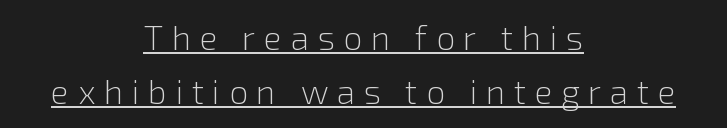
Q: Is the text bold? A: No.
Q: Is the text italic (slanted)? A: No, it is upright.
Q: Is the typeface a serif or a sans-serif typeface? A: Sans-serif.
Q: Is the text underlined? A: Yes.
Q: How is the paragraph aligned? A: Centered.
Q: Is the spacing between letters normal or unusually wide? A: Unusually wide.
Q: Is the spacing between lines tight, normal or loose? A: Normal.
Q: Width (condensed, normal, or wide)? A: Normal.
Q: Stroke contrast? A: Low.
Q: x-height? A: Medium.
Q: Monospaced? A: No.
